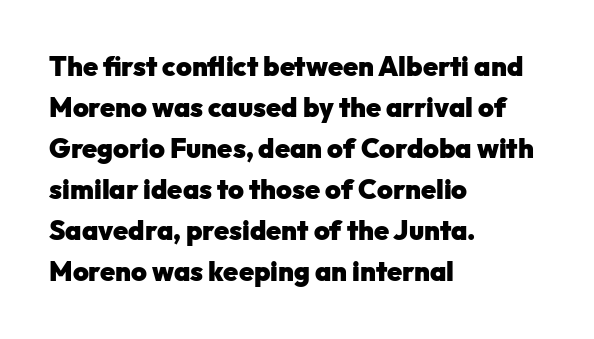
The image shows 27 px bold type, upright; set left-aligned, normal line spacing (1.52x), normal letter spacing, not underlined.
